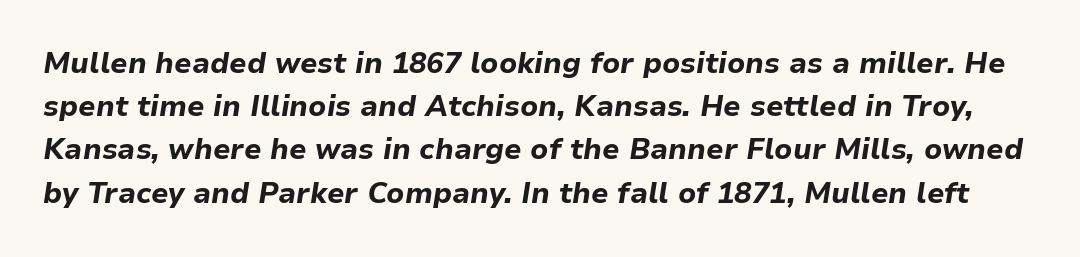
The image shows 29 px bold type, italic (leaning right); set normal line spacing (1.49x), normal letter spacing, not underlined; low stroke contrast and a medium x-height.
